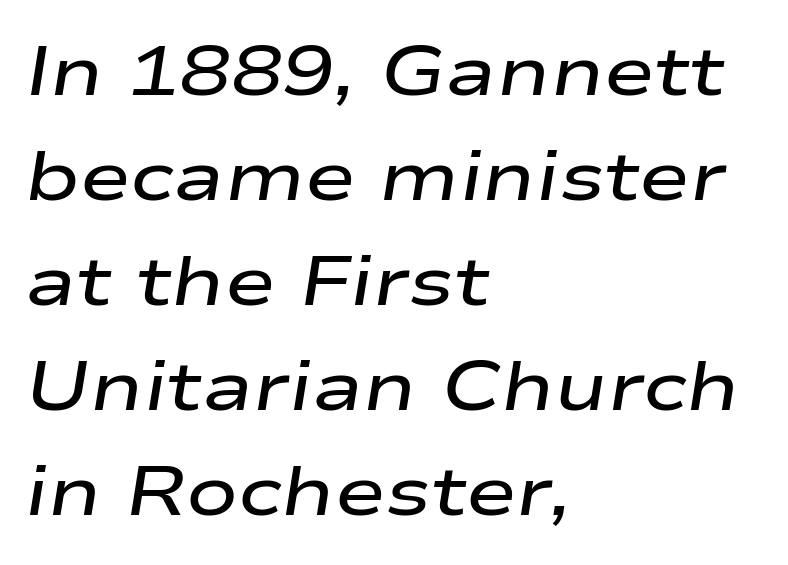
The image shows 69 px semibold, wide type, italic (leaning right); set left-aligned, normal line spacing (1.52x), normal letter spacing, not underlined; low stroke contrast and a medium x-height.
